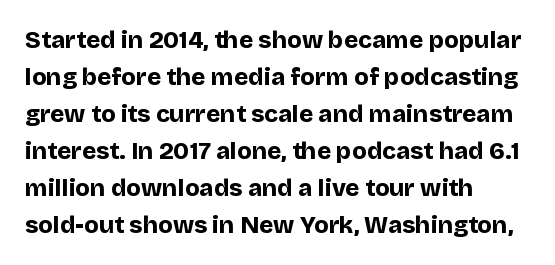
{"italic": "no", "bold": "yes", "underline": "no", "align": "left", "line_spacing": "normal", "line_spacing_ratio": 1.54, "letter_spacing": "normal", "letter_spacing_em": 0.0, "glyph_px": 24}
